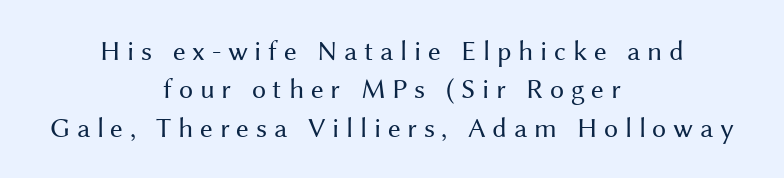
{"serif": "no", "italic": "no", "bold": "no", "weight": "regular", "width": "normal", "stroke_contrast": "medium", "x_height": "medium", "monospaced": "no", "underline": "no", "align": "center", "line_spacing": "normal", "line_spacing_ratio": 1.37, "letter_spacing": "wide", "letter_spacing_em": 0.24, "glyph_px": 28}
